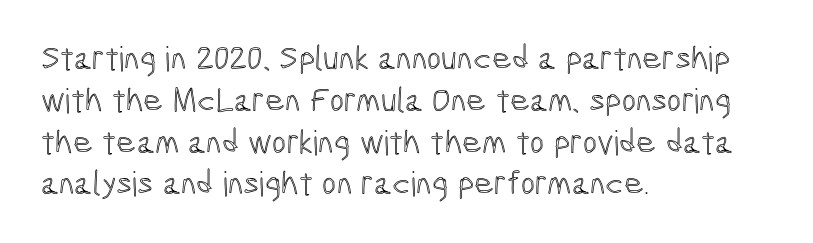
Q: Is the text italic (slanted)? A: No, it is upright.
Q: Is the text underlined? A: No.
Q: How is the paragraph aligned? A: Left-aligned.
Q: Is the spacing between letters normal or unusually wide? A: Normal.
Q: Width (condensed, normal, or wide)? A: Condensed.
Q: x-height? A: Medium.
Q: Monospaced? A: No.
